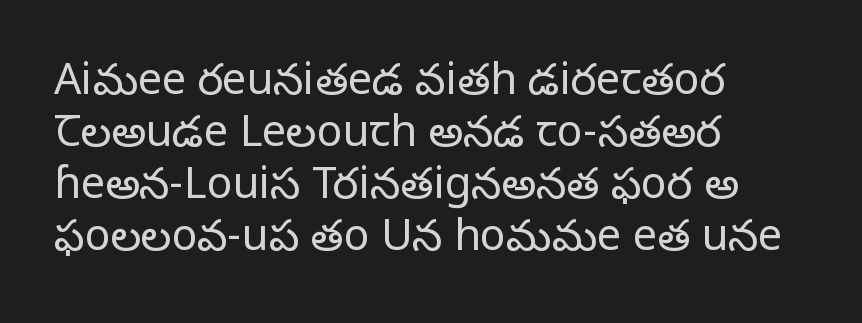
The image shows 43 px regular-weight serif type, upright; set left-aligned, line spacing 1.21x, normal letter spacing, not underlined; low stroke contrast and a large x-height.
